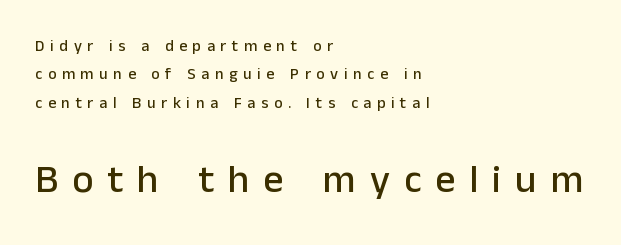
{"serif": "no", "italic": "no", "width": "normal", "stroke_contrast": "low", "x_height": "medium", "monospaced": "no", "underline": "no", "align": "left", "line_spacing_ratio": 1.77, "letter_spacing": "wide", "letter_spacing_em": 0.35, "larger_block": "second", "size_ratio": 2.5, "glyph_px": 40}
